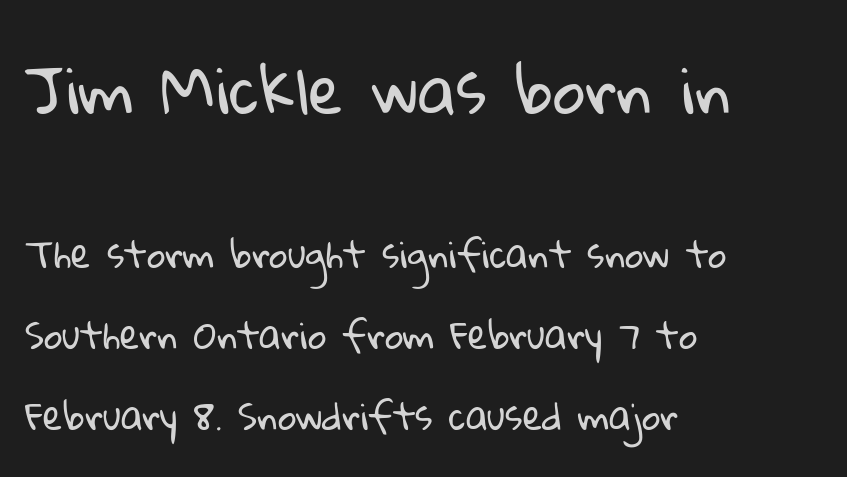
The image shows 63 px regular-weight sans-serif type; set left-aligned, loose line spacing (2.25x), normal letter spacing, not underlined; the first (top) block is 1.75x larger; low stroke contrast and a medium x-height.
